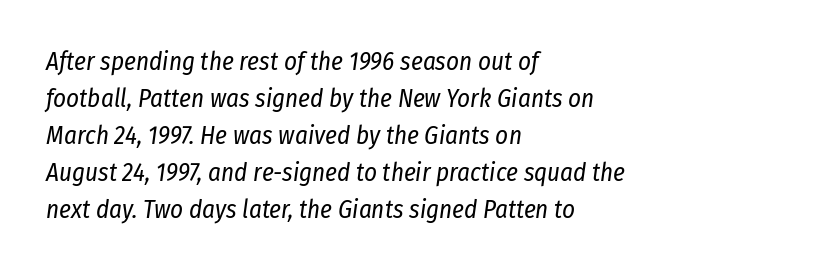
This sample uses an oblique cut, with every glyph tilted off the vertical. In terms of letterspacing, this is plain default setting. A classic flush-left, rag-right setting is used for this passage. Compared with typical paragraphs, the rows here are spaced about the same. A bare baseline throughout the passage. Weight: in the light-to-regular range.
